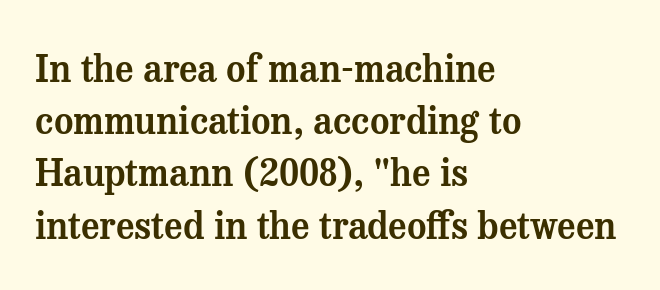
Q: Is the text italic (slanted)? A: No, it is upright.
Q: Is the typeface a serif or a sans-serif typeface? A: Serif.
Q: Is the text underlined? A: No.
Q: How is the paragraph aligned? A: Left-aligned.
Q: Is the spacing between letters normal or unusually wide? A: Normal.
Q: Is the spacing between lines tight, normal or loose? A: Normal.
Q: Width (condensed, normal, or wide)? A: Normal.
Q: Stroke contrast? A: Medium.
Q: x-height? A: Medium.
Q: Monospaced? A: No.
